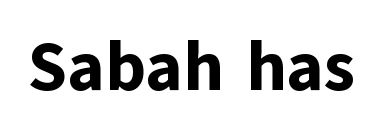
Q: Is the text bold? A: Yes.
Q: Is the text italic (slanted)? A: No, it is upright.
Q: Is the typeface a serif or a sans-serif typeface? A: Sans-serif.
Q: Is the text underlined? A: No.
Q: Is the spacing between letters normal or unusually wide? A: Normal.
Q: Width (condensed, normal, or wide)? A: Normal.
Q: Stroke contrast? A: Low.
Q: x-height? A: Medium.
Q: Monospaced? A: No.
